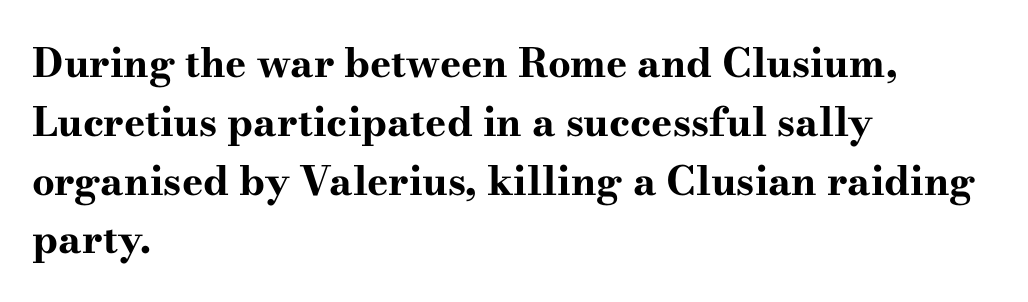
Font category for this specimen: serif. Check the space under the baseline: it is left empty. The passage shown stacks its lines at a standard gap. Spacing verdict: proportional, widths tailored to each character. Bold? Absolutely — the strokes are thick and heavy.
